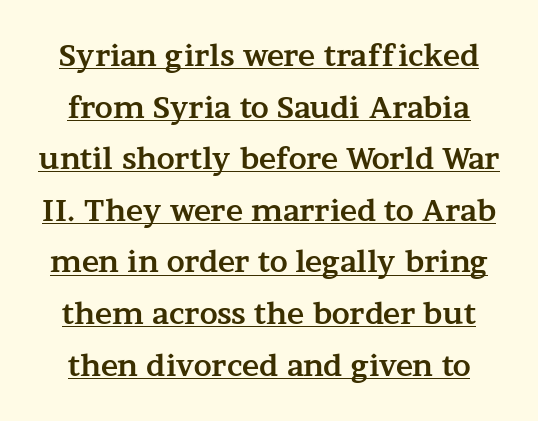
You could not count columns in this text — the font is proportionally spaced. Words appear dense and cohesive because spacing is normal. Stroke terminals: seriffed. Posture: straight, roman, zero tilt. Compared with undecorated copy, this sample adds a rule below the words. Caption: bold face, heavy strokes.
